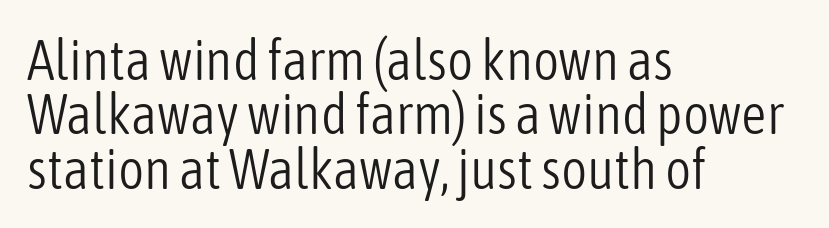
{"serif": "no", "italic": "no", "bold": "no", "weight": "light", "width": "condensed", "stroke_contrast": "low", "x_height": "medium", "monospaced": "no", "underline": "no", "align": "left", "line_spacing": "tight", "line_spacing_ratio": 0.97, "letter_spacing": "normal", "letter_spacing_em": 0.0, "glyph_px": 56}
